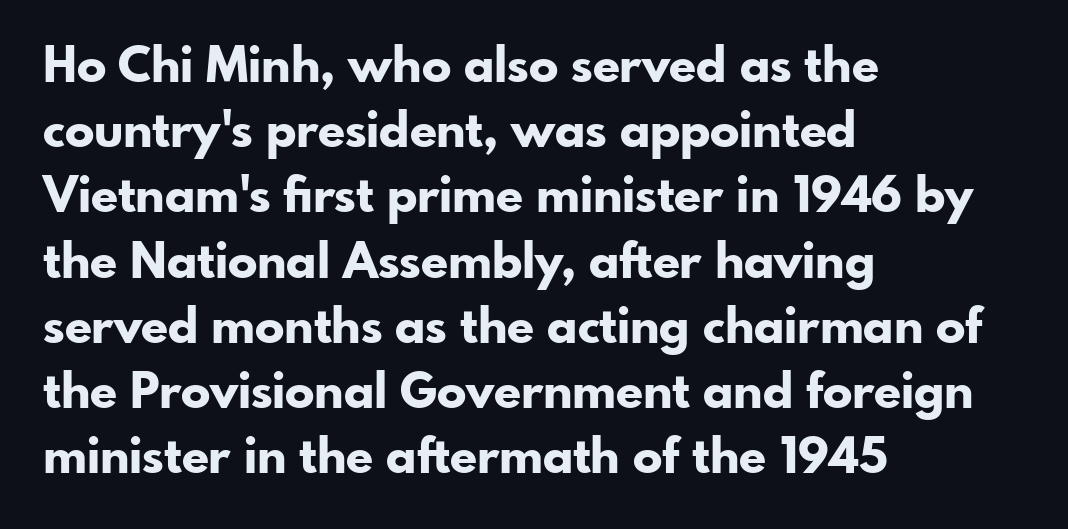
Compared with a centered layout, this one pins lines to the left instead. Underlining? Definitely not there. Plenty of ink on the page — the face is bold. Rendered with straight, roman letterforms.
